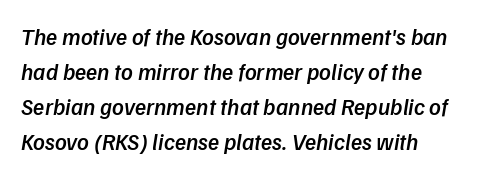
Q: Is the text bold? A: Semi-bold.
Q: Is the text italic (slanted)? A: Yes, it leans right by about 9 degrees.
Q: Is the text underlined? A: No.
Q: Is the spacing between letters normal or unusually wide? A: Normal.
Q: Is the spacing between lines tight, normal or loose? A: Normal.
